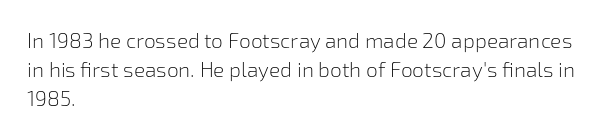
Each new line begins a customary step beneath the previous one. Stems here are at most as thick as an everyday book face. Words appear dense and cohesive because spacing is normal. Descenders hang freely into open space. The axis of the letterforms is exactly vertical.
